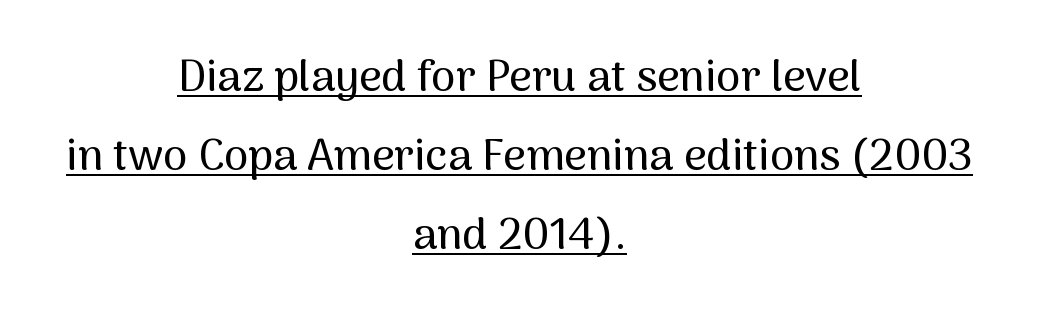
Q: Is the text italic (slanted)? A: No, it is upright.
Q: Is the typeface a serif or a sans-serif typeface? A: Sans-serif.
Q: Is the text underlined? A: Yes.
Q: How is the paragraph aligned? A: Centered.
Q: Is the spacing between letters normal or unusually wide? A: Normal.
Q: Width (condensed, normal, or wide)? A: Normal.
Q: Stroke contrast? A: Medium.
Q: x-height? A: Medium.
Q: Monospaced? A: No.
